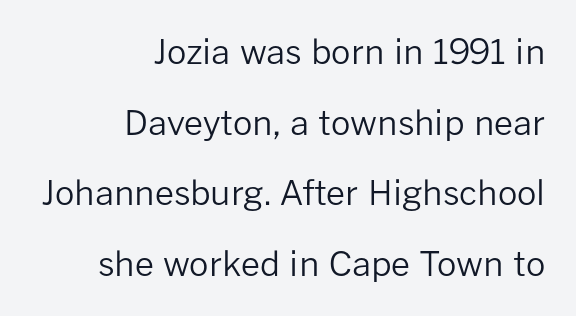
{"serif": "no", "italic": "no", "bold": "no", "weight": "regular", "width": "normal", "stroke_contrast": "low", "x_height": "medium", "monospaced": "no", "underline": "no", "align": "right", "line_spacing": "loose", "line_spacing_ratio": 2.08, "letter_spacing": "normal", "letter_spacing_em": 0.0, "glyph_px": 34}
